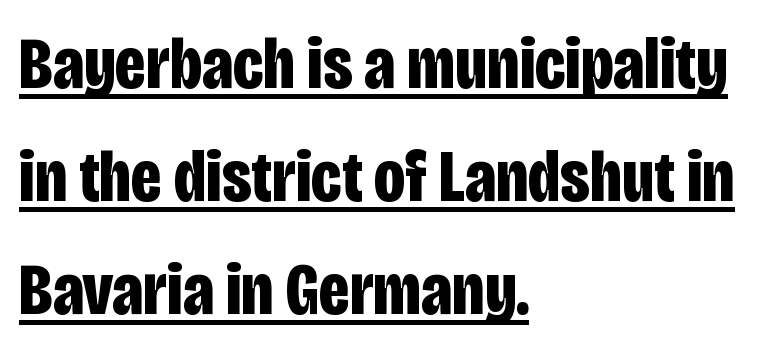
Q: Is the text bold? A: Yes.
Q: Is the text italic (slanted)? A: No, it is upright.
Q: Is the typeface a serif or a sans-serif typeface? A: Sans-serif.
Q: Is the text underlined? A: Yes.
Q: How is the paragraph aligned? A: Left-aligned.
Q: Is the spacing between letters normal or unusually wide? A: Normal.
Q: Is the spacing between lines tight, normal or loose? A: Normal.
Q: Width (condensed, normal, or wide)? A: Condensed.
Q: Stroke contrast? A: Low.
Q: x-height? A: Large.
Q: Monospaced? A: No.
